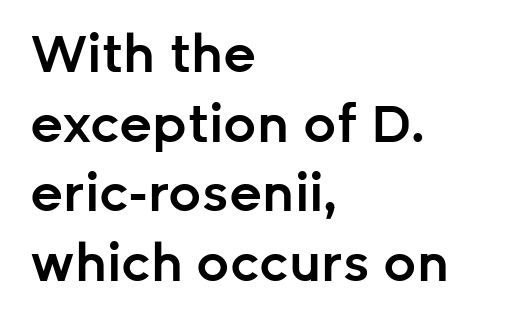
The zone under the glyphs is completely vacant. This is moderately heavy type, rendered in semibold. These lines are rendered in a variable-pitch font. The typesetter chose a ragged-right arrangement here. Typographically, this falls in the sans-serif category.
